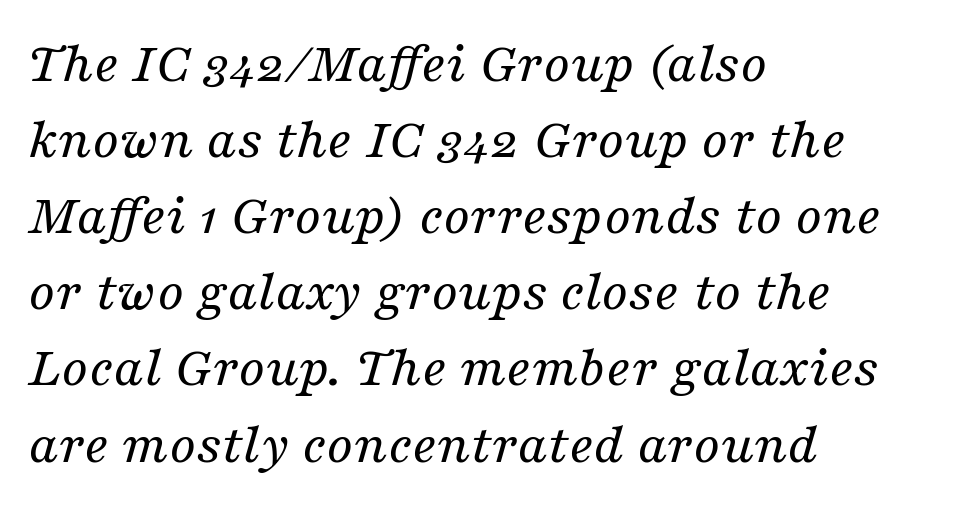
{"serif": "yes", "italic": "yes", "lean": "right", "slant_degrees": 16, "bold": "no", "weight": "regular", "width": "normal", "stroke_contrast": "medium", "x_height": "medium", "monospaced": "no", "underline": "no", "align": "left", "line_spacing": "normal", "line_spacing_ratio": 1.29, "letter_spacing": "normal", "letter_spacing_em": 0.0, "glyph_px": 59}
